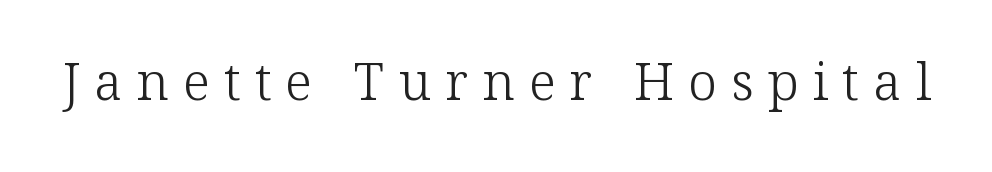
Rule under the text: the space is simply empty. Here the designer chose a conventional face with non-uniform glyph widths. The letters stand upright; this is a roman face. No letter is thick-stroked: the sample isn't bold. This rendering widens character spacing well past its baseline value. A typesetter would label this face a serif.
